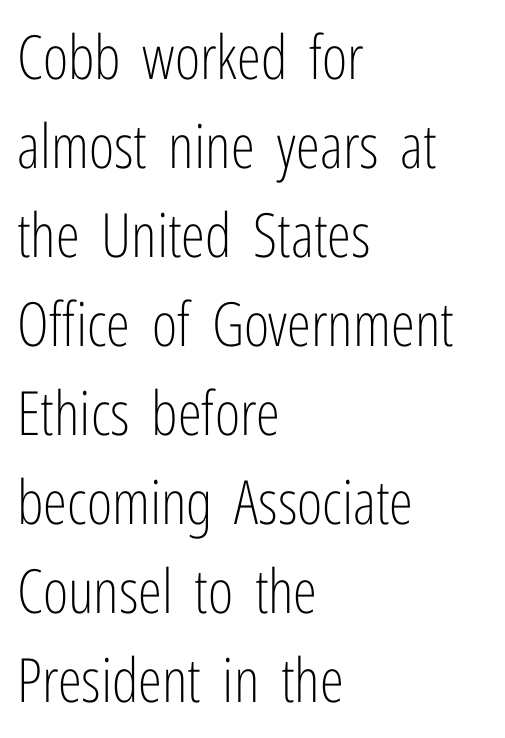
Q: Is the text bold? A: No.
Q: Is the text italic (slanted)? A: No, it is upright.
Q: Is the typeface a serif or a sans-serif typeface? A: Sans-serif.
Q: Is the text underlined? A: No.
Q: How is the paragraph aligned? A: Left-aligned.
Q: Is the spacing between letters normal or unusually wide? A: Normal.
Q: Is the spacing between lines tight, normal or loose? A: Normal.
Q: Width (condensed, normal, or wide)? A: Condensed.
Q: Stroke contrast? A: Low.
Q: x-height? A: Medium.
Q: Monospaced? A: No.
